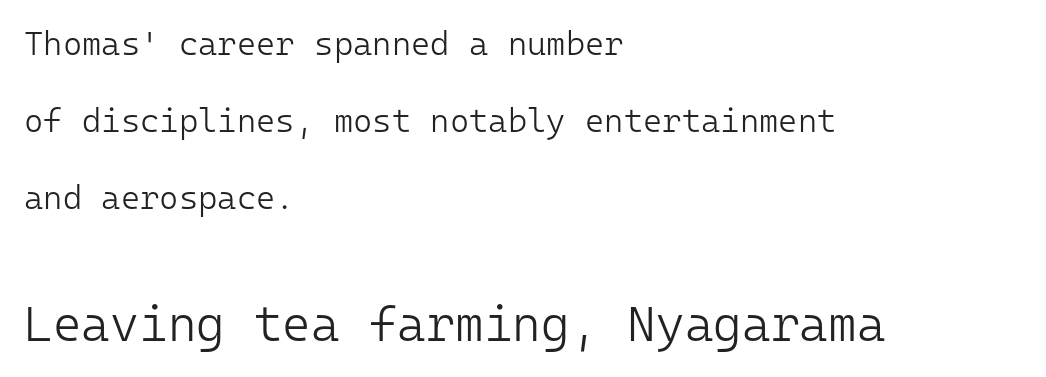
{"serif": "no", "italic": "no", "bold": "no", "weight": "light", "width": "normal", "stroke_contrast": "low", "x_height": "medium", "monospaced": "yes", "underline": "no", "align": "left", "line_spacing": "loose", "line_spacing_ratio": 2.34, "letter_spacing": "normal", "letter_spacing_em": 0.0, "larger_block": "second", "size_ratio": 1.48, "glyph_px": 49}
